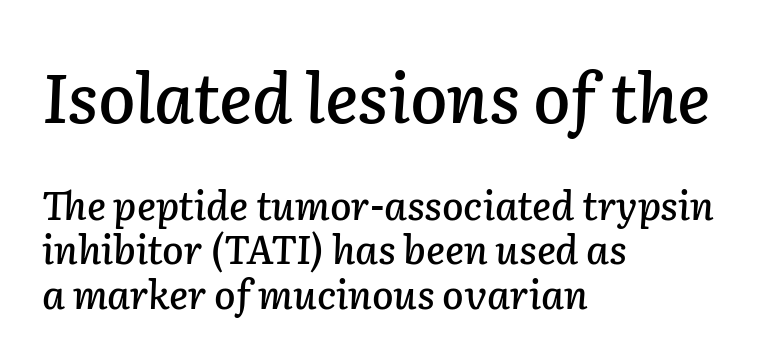
The glyphs are unaccompanied by any horizontal stroke below them. Look at the glyph heights: the upper group is clearly the bigger setting. Do the characters align in a grid? No, the font is proportional. Summary of vertical rhythm: compact, with narrow interline spacing. Does the copy run flush right? No — it runs flush left.
